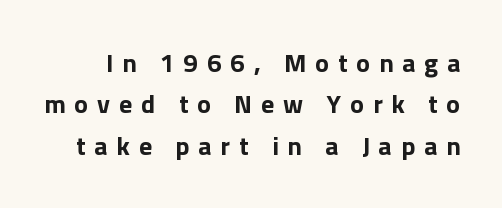
The image shows 26 px bold type, upright; set normal line spacing (1.59x), unusually wide letter spacing (+0.34 em), not underlined.
